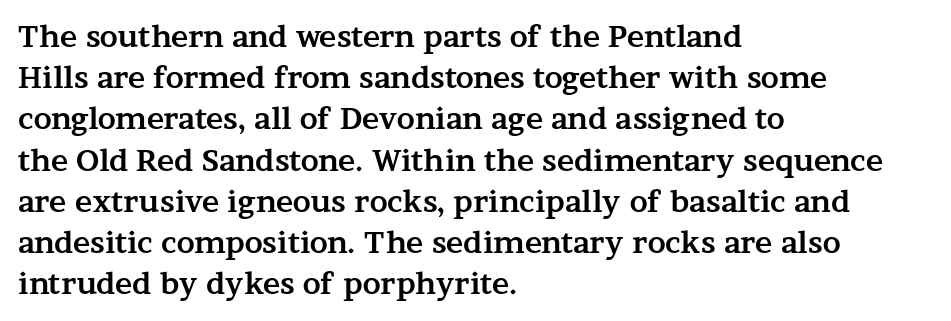
Q: Is the text bold? A: Yes.
Q: Is the text italic (slanted)? A: No, it is upright.
Q: Is the typeface a serif or a sans-serif typeface? A: Serif.
Q: Is the text underlined? A: No.
Q: How is the paragraph aligned? A: Left-aligned.
Q: Is the spacing between letters normal or unusually wide? A: Normal.
Q: Is the spacing between lines tight, normal or loose? A: Normal.
Q: Width (condensed, normal, or wide)? A: Wide.
Q: Stroke contrast? A: Medium.
Q: x-height? A: Medium.
Q: Monospaced? A: No.
